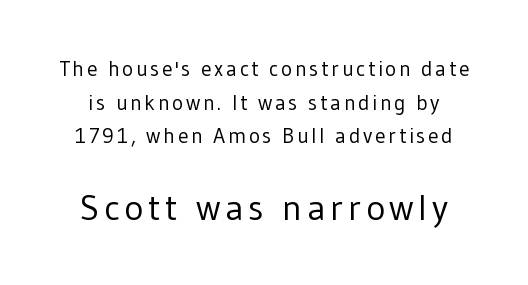
The image shows 36 px regular-weight sans-serif type, upright; set normal line spacing (1.6x), not underlined; the second (bottom) block is 1.71x larger; low stroke contrast and a medium x-height.
